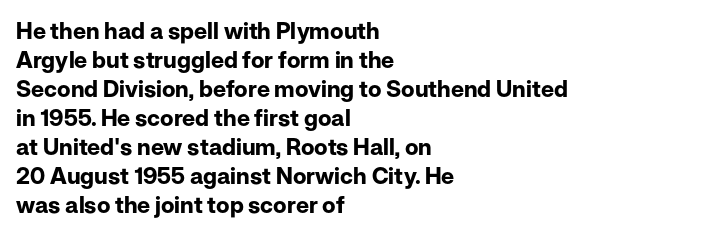
The typography opts for an upright posture over an oblique one. What weight is shown? A full bold with thick strokes. How would I describe the line gaps? Plain and ordinary. Each line starts at the same left margin while the right side varies.
